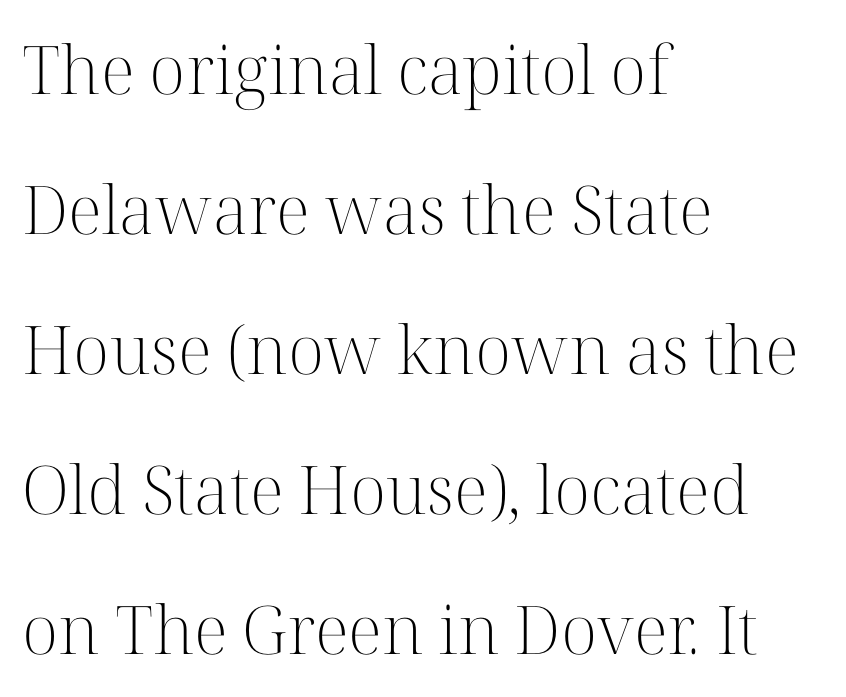
Posture: upright roman. Short and long lines alike share a common starting point at left. Has an underline been added? It has not. The rendering keeps characters at their native spacing. Do the characters align in a grid? No, the font is proportional. This block would shrink considerably if given ordinary leading; it's expanded now.
